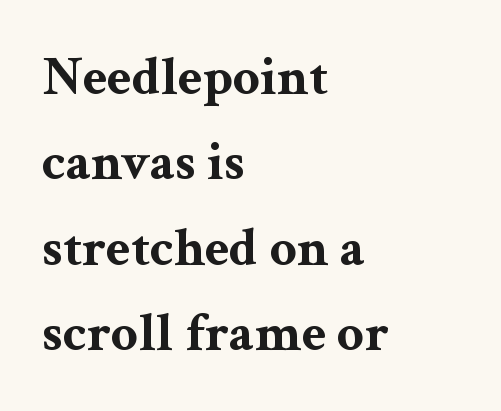
Q: Is the text bold? A: Yes.
Q: Is the text italic (slanted)? A: No, it is upright.
Q: Is the typeface a serif or a sans-serif typeface? A: Serif.
Q: Is the text underlined? A: No.
Q: How is the paragraph aligned? A: Left-aligned.
Q: Is the spacing between letters normal or unusually wide? A: Normal.
Q: Is the spacing between lines tight, normal or loose? A: Normal.
Q: Width (condensed, normal, or wide)? A: Wide.
Q: Stroke contrast? A: Medium.
Q: x-height? A: Medium.
Q: Monospaced? A: No.
